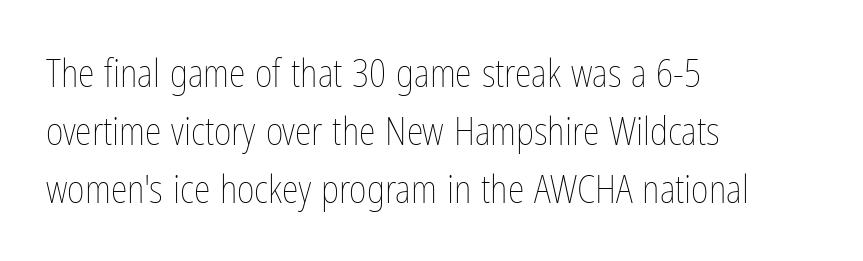
The strip under each line holds only bare page. Upright lettering throughout. Proportional: the letters do not fall into vertical columns. Here the glyphs are tracked normally, forming tight word shapes.
